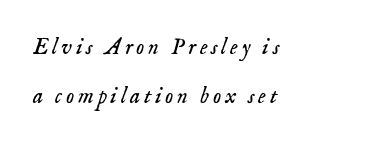
{"italic": "yes", "lean": "right", "slant_degrees": 18, "bold": "no", "underline": "no", "align": "left", "line_spacing": "loose", "line_spacing_ratio": 2.14, "glyph_px": 23}
